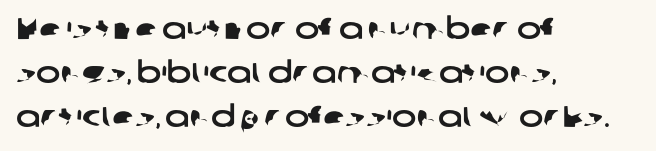
{"serif": "no", "width": "wide", "stroke_contrast": "low", "x_height": "medium", "monospaced": "no", "underline": "no", "align": "left", "line_spacing": "normal", "line_spacing_ratio": 1.52, "letter_spacing": "normal", "letter_spacing_em": 0.0, "glyph_px": 29}
